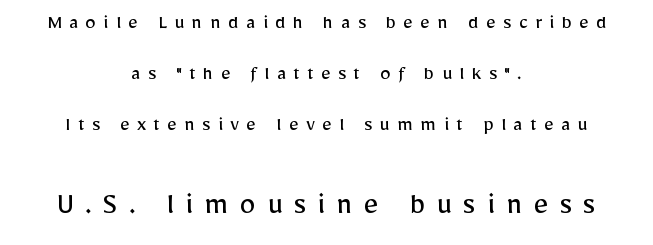
Nope, no serifs anywhere on these letters. Honestly, the rows look like they've been pulled way apart. When letters stand straight like this, we call the style roman or upright. The face used here appears at its bigger size in the lower chunk. Caption: face not bold, strokes unweighted.
